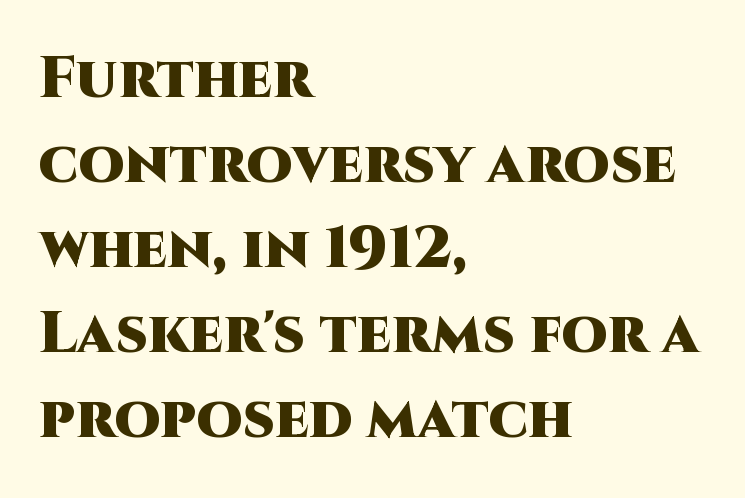
Inter-character spacing is left at the font's built-in metrics. Typeset ragged right — the left edge is the straight one. Each row of text sits above clean, open space. Set as a true bold cut, around the 700 mark.
